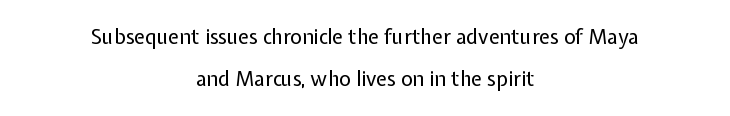
You could fit nearly another row in the gap between these rows. It's the straight-up-and-down kind of type. Tracking value appears to be zero — textbook default spacing. This rendering uses center alignment, leaving both contours irregular but symmetric. Weight class: somewhere from thin through regular.
